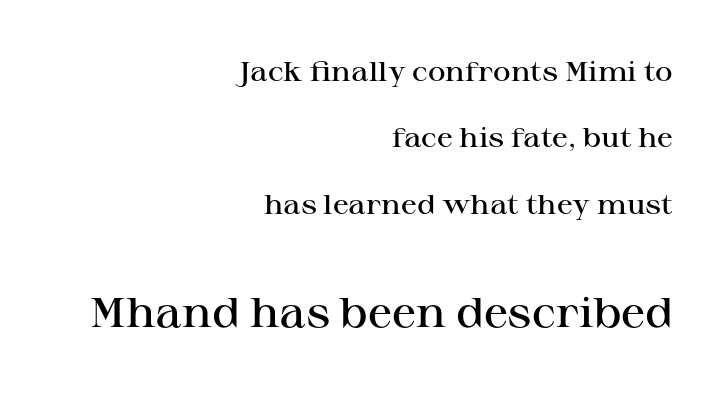
The letters stand upright; this is a roman face. Default kerning and tracking; the words read as compact shapes. Line spacing here is loose. Note: smaller setting up top, larger setting below. Compared with a flush-left layout, this one pins lines to the opposite, right side.
